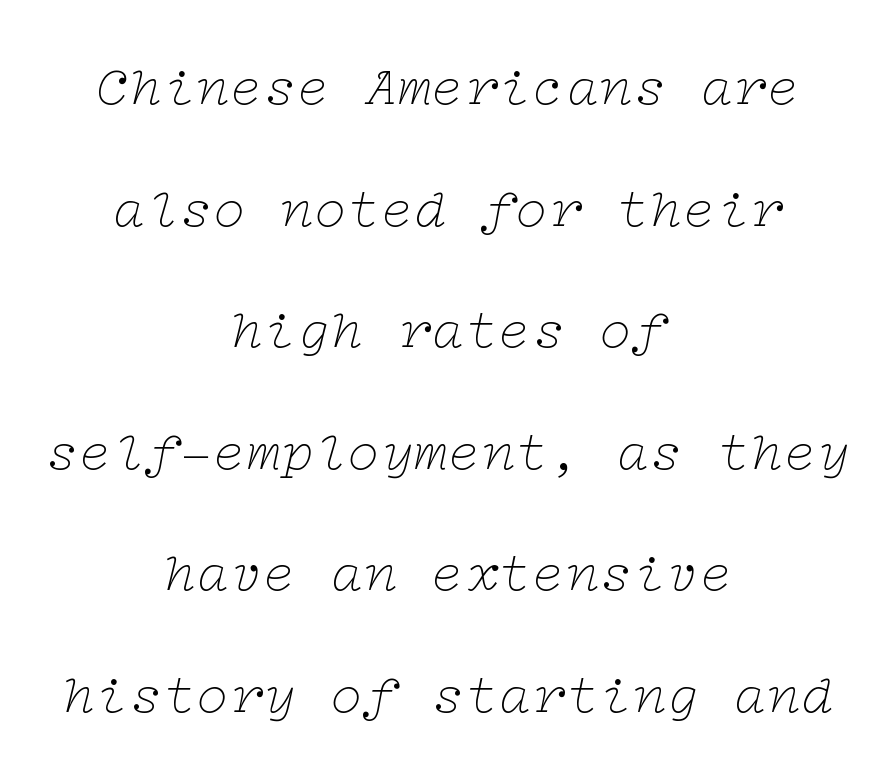
The image shows 56 px thin, wide serif type, italic (leaning right); set centered, loose line spacing (2.17x), normal letter spacing, not underlined; low stroke contrast and a medium x-height.
